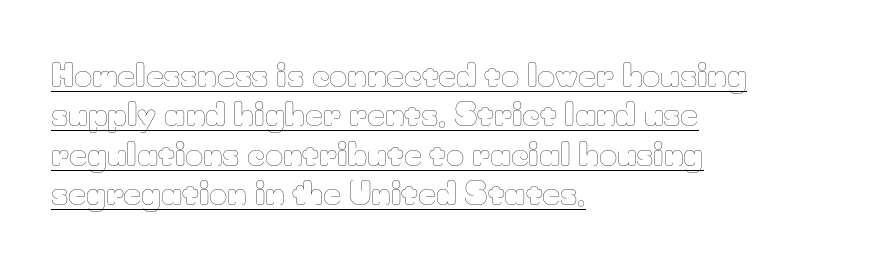
Compared with typical body copy, the letter spacing here is the same. These lines stack with their left ends in a neat column. Note the varied advance widths — an 'i' is clearly narrower than an 'm'. Decoration check: the copy is underlined. Italic: no, the glyphs are upright roman. This reads as an unemphasized weight, regular at the heaviest.
